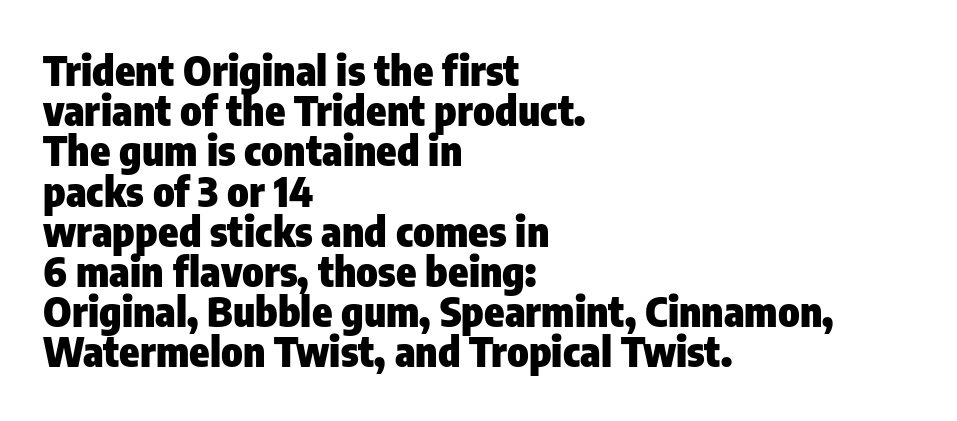
Q: Is the text bold? A: Yes.
Q: Is the text italic (slanted)? A: No, it is upright.
Q: Is the typeface a serif or a sans-serif typeface? A: Sans-serif.
Q: Is the text underlined? A: No.
Q: How is the paragraph aligned? A: Left-aligned.
Q: Is the spacing between letters normal or unusually wide? A: Normal.
Q: Is the spacing between lines tight, normal or loose? A: Tight.
Q: Width (condensed, normal, or wide)? A: Condensed.
Q: Stroke contrast? A: Low.
Q: x-height? A: Medium.
Q: Monospaced? A: No.
